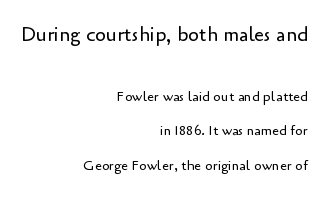
Reading top to bottom, the characters get smaller at the block break. Compared with a typical body face, this is equally light or lighter still. Style check: upright. Horizontal alignment here is rightward, an uncommon choice for prose. The gaps between neighbouring characters are ordinary and unremarkable.
